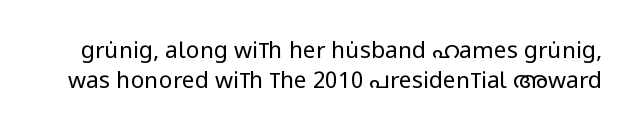
The rows are spaced the way most documents space them. Unbolded letterforms with no extra heft. Bare-footed words on every line. Does extra space separate the letters? No, they use regular spacing. The lettering stays uniformly vertical, giving the passage a roman look.
